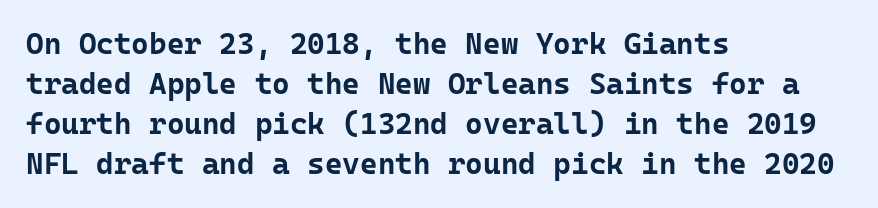
Q: Is the text bold? A: Yes.
Q: Is the text italic (slanted)? A: No, it is upright.
Q: Is the typeface a serif or a sans-serif typeface? A: Sans-serif.
Q: Is the text underlined? A: No.
Q: How is the paragraph aligned? A: Left-aligned.
Q: Is the spacing between letters normal or unusually wide? A: Normal.
Q: Is the spacing between lines tight, normal or loose? A: Normal.
Q: Width (condensed, normal, or wide)? A: Normal.
Q: Stroke contrast? A: Low.
Q: x-height? A: Medium.
Q: Monospaced? A: Yes.
